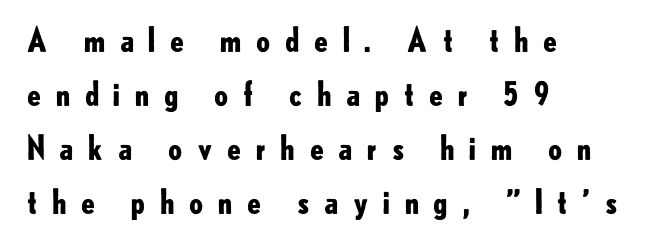
{"serif": "no", "italic": "no", "bold": "yes", "weight": "bold", "width": "normal", "stroke_contrast": "low", "x_height": "small", "monospaced": "no", "underline": "no", "align": "left", "line_spacing": "normal", "line_spacing_ratio": 1.64, "letter_spacing": "wide", "letter_spacing_em": 0.39, "glyph_px": 33}
